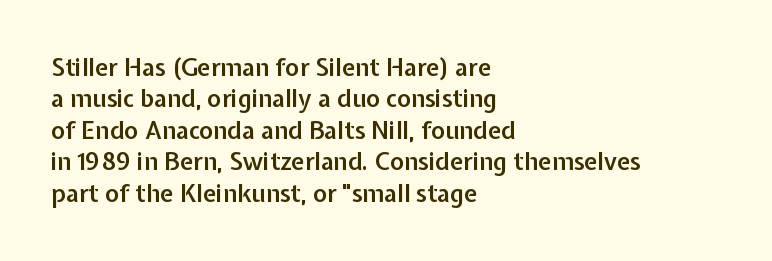
Students, this is semibold: more ink than regular, less than bold. Descender tails drop into unmarked territory. Reading down the block, your eye returns to a fixed left position each line. Do the letters lean? They stand straight. The space between consecutive lines is moderate.
